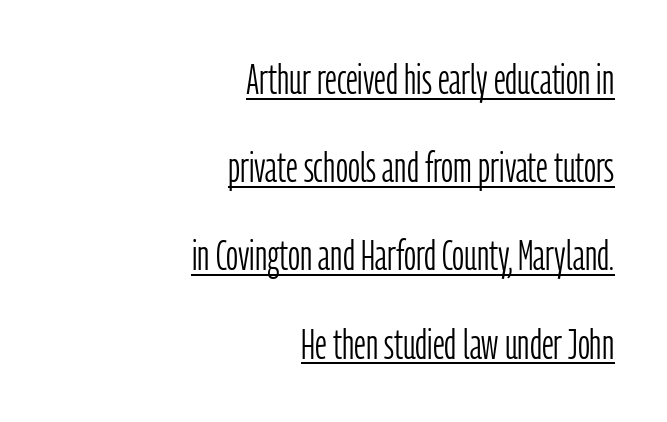
Q: Is the text bold? A: No.
Q: Is the text italic (slanted)? A: No, it is upright.
Q: Is the typeface a serif or a sans-serif typeface? A: Sans-serif.
Q: Is the text underlined? A: Yes.
Q: How is the paragraph aligned? A: Right-aligned.
Q: Is the spacing between letters normal or unusually wide? A: Normal.
Q: Is the spacing between lines tight, normal or loose? A: Loose.
Q: Width (condensed, normal, or wide)? A: Condensed.
Q: Stroke contrast? A: Low.
Q: x-height? A: Medium.
Q: Monospaced? A: No.
